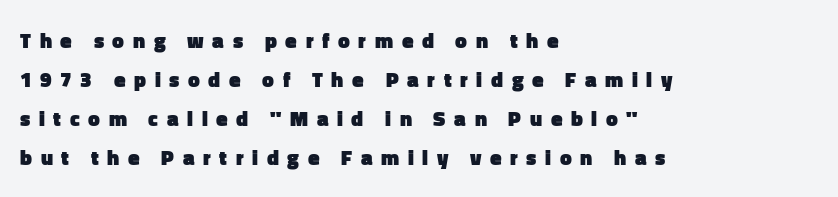
The image shows 21 px bold type, upright; set left-aligned, line spacing 1.85x, unusually wide letter spacing (+0.41 em), not underlined.
